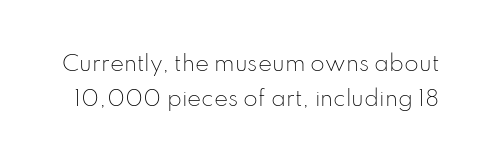
Q: Is the text bold? A: No.
Q: Is the text italic (slanted)? A: No, it is upright.
Q: Is the text underlined? A: No.
Q: Is the spacing between letters normal or unusually wide? A: Normal.
Q: Is the spacing between lines tight, normal or loose? A: Normal.
